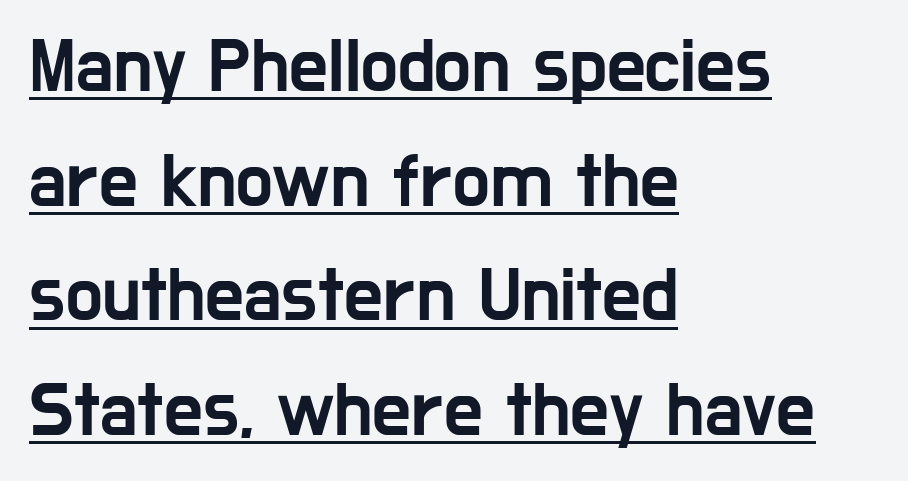
This sample has the flowing, uneven cadence of proportional lettering. Glance below the letters and you will spot a drawn line. The letters stand straight up with perfectly vertical stems. The passage shown stacks its lines at a standard gap. How are the letters spaced? Ordinarily, with no added tracking.
